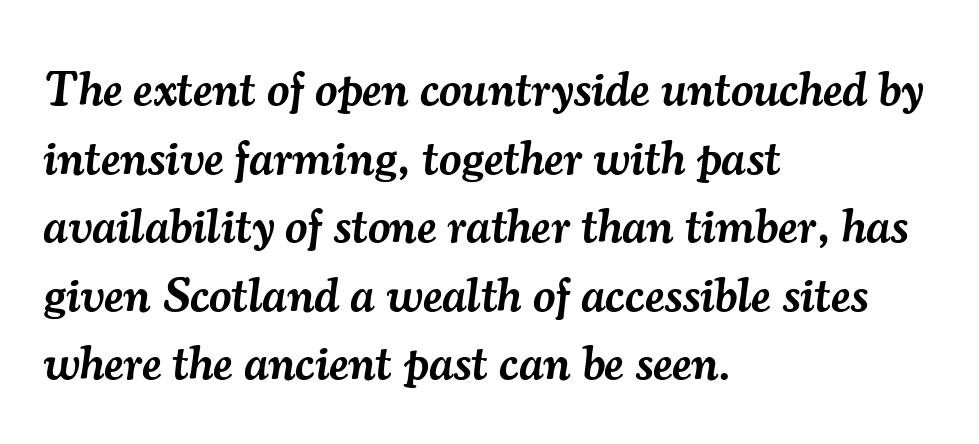
{"serif": "yes", "italic": "yes", "lean": "right", "slant_degrees": 7, "bold": "semi", "weight": "semibold", "width": "normal", "stroke_contrast": "medium", "x_height": "small", "monospaced": "no", "underline": "no", "align": "left", "line_spacing": "normal", "line_spacing_ratio": 1.4, "letter_spacing": "normal", "letter_spacing_em": 0.0, "glyph_px": 49}
